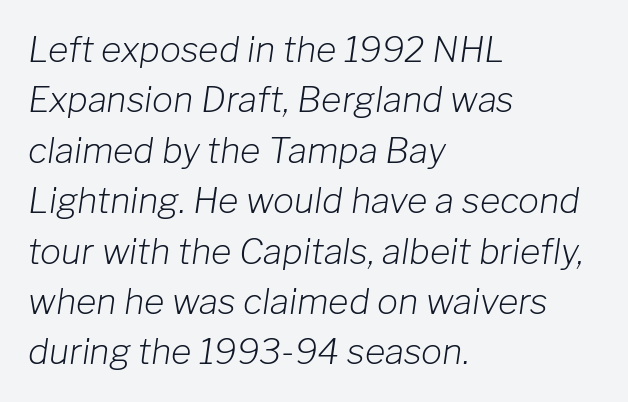
{"italic": "yes", "lean": "right", "slant_degrees": 8, "bold": "no", "weight": "light", "width": "normal", "stroke_contrast": "low", "x_height": "medium", "monospaced": "no", "underline": "no", "align": "left", "line_spacing": "normal", "line_spacing_ratio": 1.44, "letter_spacing": "normal", "letter_spacing_em": 0.0, "glyph_px": 35}
